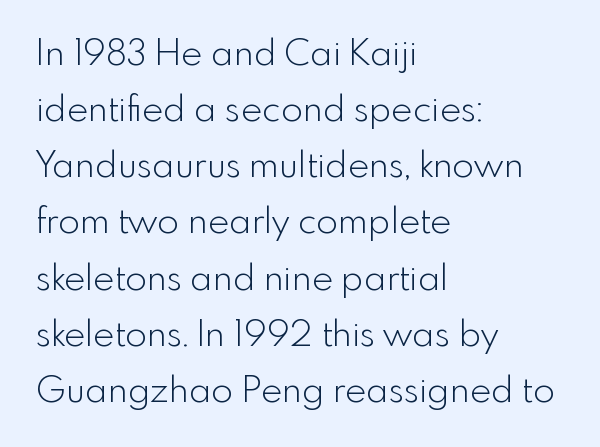
Q: Is the text bold? A: No.
Q: Is the text italic (slanted)? A: No, it is upright.
Q: Is the typeface a serif or a sans-serif typeface? A: Sans-serif.
Q: Is the text underlined? A: No.
Q: How is the paragraph aligned? A: Left-aligned.
Q: Is the spacing between letters normal or unusually wide? A: Normal.
Q: Is the spacing between lines tight, normal or loose? A: Normal.
Q: Width (condensed, normal, or wide)? A: Normal.
Q: x-height? A: Small.
Q: Monospaced? A: No.
